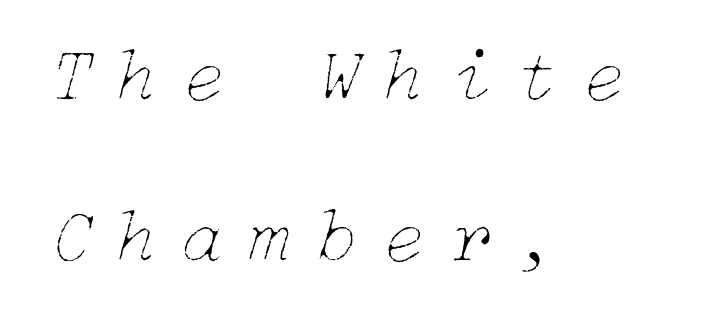
Weight class: somewhere from thin through regular. Honestly, there is no underline to notice here at all. There's an unmistakable incline to the writing here. The block of text is sparse from top to bottom, with ample space between rows. The rag falls on the right side of this text block. Tracking here is generous; glyphs stand well apart from one another.
